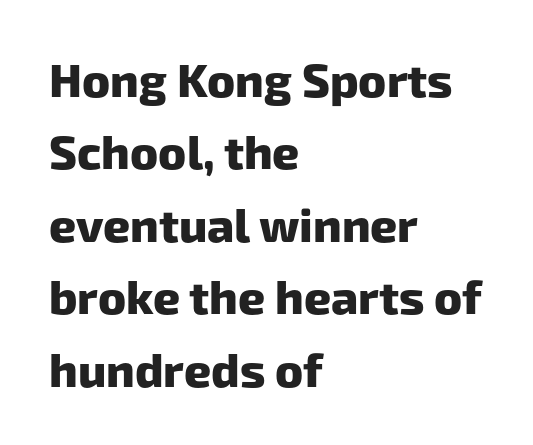
Q: Is the text bold? A: Yes.
Q: Is the typeface a serif or a sans-serif typeface? A: Sans-serif.
Q: Is the text underlined? A: No.
Q: How is the paragraph aligned? A: Left-aligned.
Q: Is the spacing between letters normal or unusually wide? A: Normal.
Q: Is the spacing between lines tight, normal or loose? A: Normal.
Q: Width (condensed, normal, or wide)? A: Normal.
Q: Stroke contrast? A: Low.
Q: x-height? A: Medium.
Q: Monospaced? A: No.
